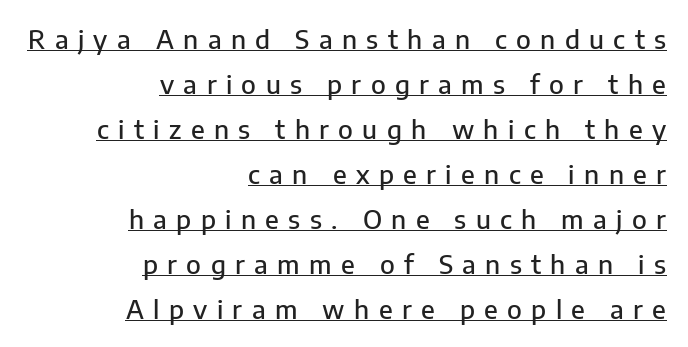
Notice how the passage keeps a crisp vertical edge on the right only. When letters stand straight like this, we call the style roman or upright. How are the letters spaced? Widely, with obvious added tracking. The glyphs are accompanied by a horizontal stroke just below them.
